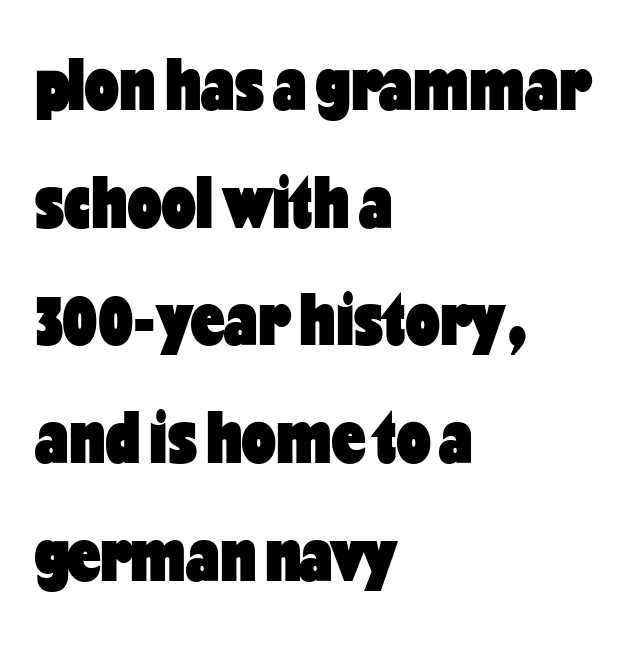
{"serif": "no", "italic": "no", "bold": "yes", "weight": "heavy", "width": "condensed", "stroke_contrast": "low", "x_height": "medium", "monospaced": "no", "underline": "no", "align": "left", "line_spacing": "normal", "line_spacing_ratio": 1.57, "letter_spacing": "normal", "letter_spacing_em": 0.0, "glyph_px": 75}
